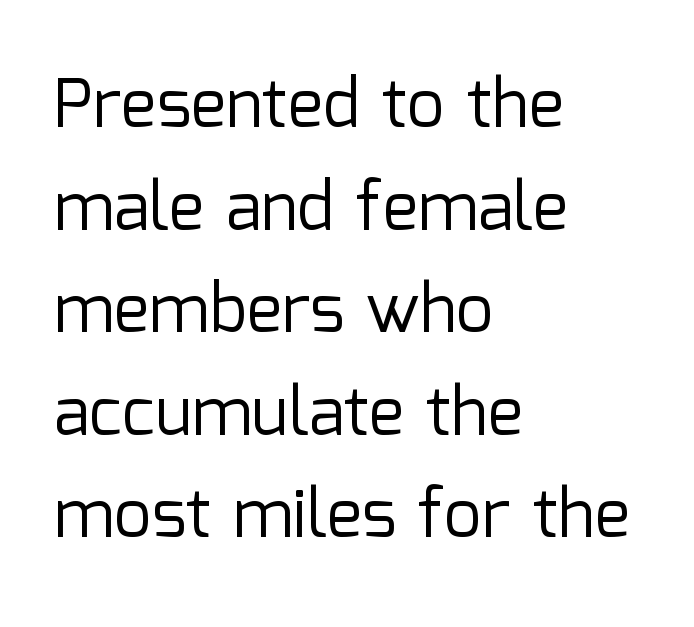
Q: Is the text bold? A: No.
Q: Is the text italic (slanted)? A: No, it is upright.
Q: Is the typeface a serif or a sans-serif typeface? A: Sans-serif.
Q: Is the text underlined? A: No.
Q: How is the paragraph aligned? A: Left-aligned.
Q: Is the spacing between letters normal or unusually wide? A: Normal.
Q: Is the spacing between lines tight, normal or loose? A: Normal.
Q: Width (condensed, normal, or wide)? A: Normal.
Q: Stroke contrast? A: Low.
Q: x-height? A: Medium.
Q: Monospaced? A: No.
